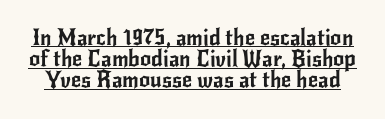
The image shows 22 px text type, upright; set tight line spacing (0.96x), normal letter spacing, underlined.
